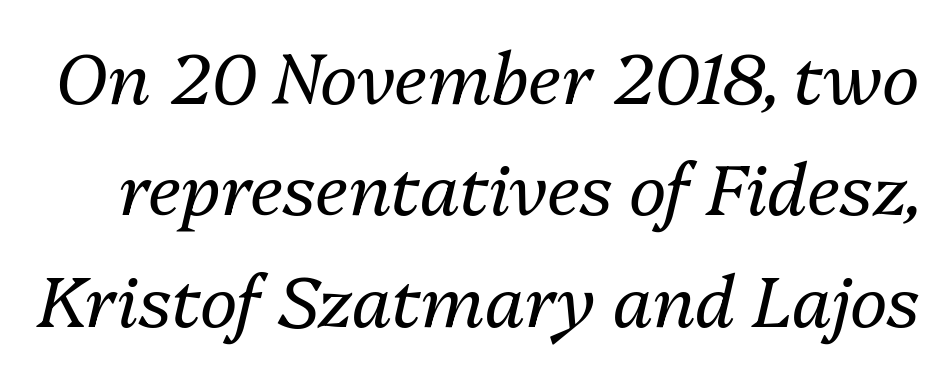
{"italic": "yes", "lean": "right", "slant_degrees": 13, "bold": "no", "weight": "regular", "width": "normal", "stroke_contrast": "medium", "x_height": "medium", "monospaced": "no", "underline": "no", "line_spacing": "normal", "line_spacing_ratio": 1.57, "letter_spacing": "normal", "letter_spacing_em": 0.0, "glyph_px": 71}
